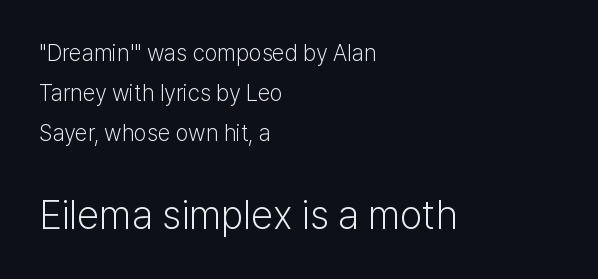
The image shows 40 px light sans-serif type, upright; set left-aligned, line spacing 1.73x, normal letter spacing, not underlined; the second (bottom) block is 1.74x larger; low stroke contrast and a medium x-height.
